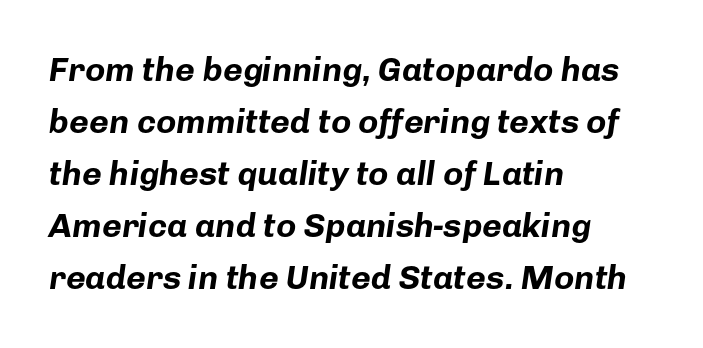
{"italic": "yes", "lean": "right", "slant_degrees": 8, "bold": "yes", "weight": "bold", "width": "normal", "stroke_contrast": "low", "x_height": "medium", "monospaced": "no", "underline": "no", "align": "left", "line_spacing": "normal", "line_spacing_ratio": 1.53, "letter_spacing": "normal", "letter_spacing_em": 0.0, "glyph_px": 34}
